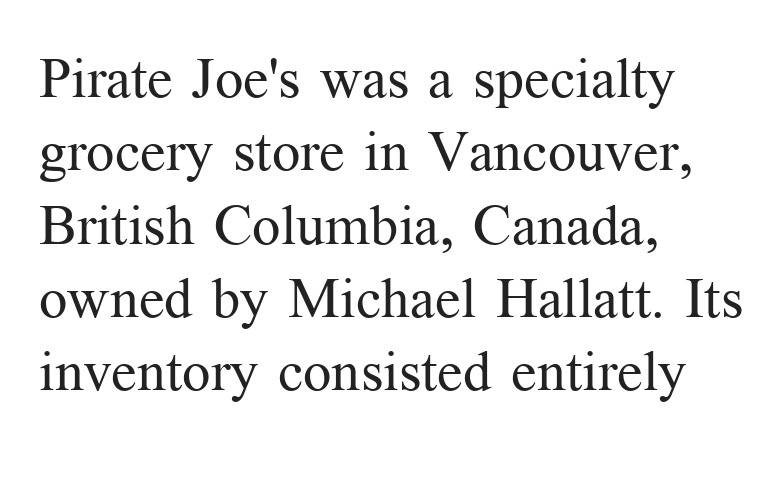
Q: Is the text bold? A: No.
Q: Is the text italic (slanted)? A: No, it is upright.
Q: Is the typeface a serif or a sans-serif typeface? A: Serif.
Q: Is the text underlined? A: No.
Q: How is the paragraph aligned? A: Left-aligned.
Q: Is the spacing between letters normal or unusually wide? A: Normal.
Q: Is the spacing between lines tight, normal or loose? A: Normal.
Q: Width (condensed, normal, or wide)? A: Normal.
Q: Stroke contrast? A: Medium.
Q: x-height? A: Medium.
Q: Monospaced? A: No.
